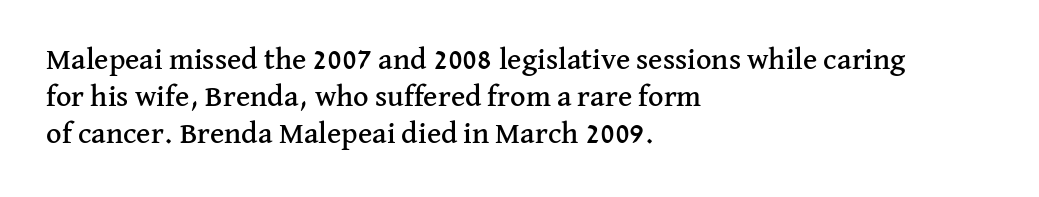
Q: Is the text italic (slanted)? A: No, it is upright.
Q: Is the typeface a serif or a sans-serif typeface? A: Serif.
Q: Is the text underlined? A: No.
Q: How is the paragraph aligned? A: Left-aligned.
Q: Is the spacing between letters normal or unusually wide? A: Normal.
Q: Width (condensed, normal, or wide)? A: Normal.
Q: Stroke contrast? A: Medium.
Q: x-height? A: Medium.
Q: Monospaced? A: No.
